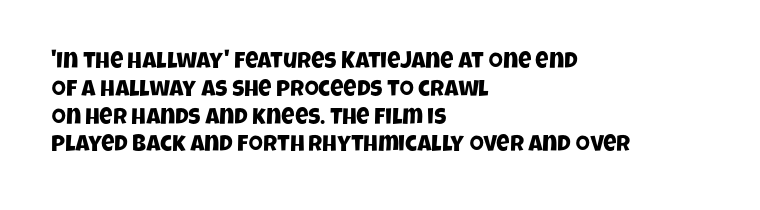
The letters sit at their default tracking, neither squeezed nor spread. Descenders hang freely into open space. These lines are set flush left with a ragged right edge.
